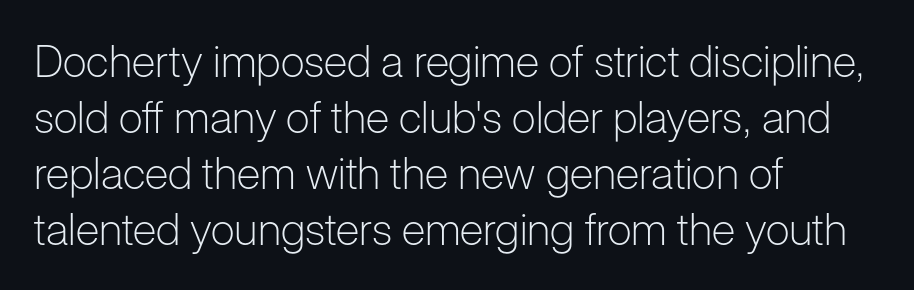
Q: Is the text bold? A: No.
Q: Is the text italic (slanted)? A: No, it is upright.
Q: Is the typeface a serif or a sans-serif typeface? A: Sans-serif.
Q: Is the text underlined? A: No.
Q: How is the paragraph aligned? A: Left-aligned.
Q: Is the spacing between letters normal or unusually wide? A: Normal.
Q: Is the spacing between lines tight, normal or loose? A: Normal.
Q: Width (condensed, normal, or wide)? A: Normal.
Q: Stroke contrast? A: Low.
Q: x-height? A: Medium.
Q: Monospaced? A: No.
